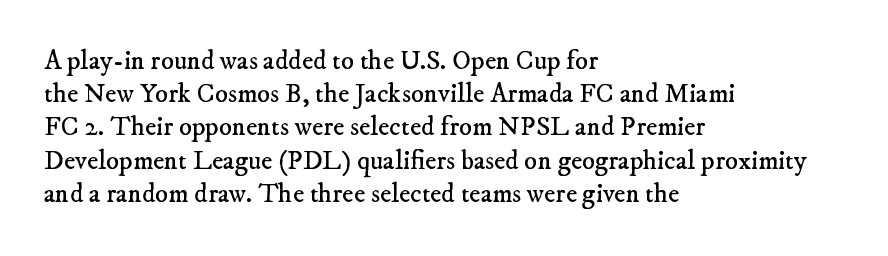
Left-aligned paragraph, ragged on the right. No word sits above an underline. This sample uses plain, unmodified letter spacing. No letter is thick-stroked: the sample isn't bold.
